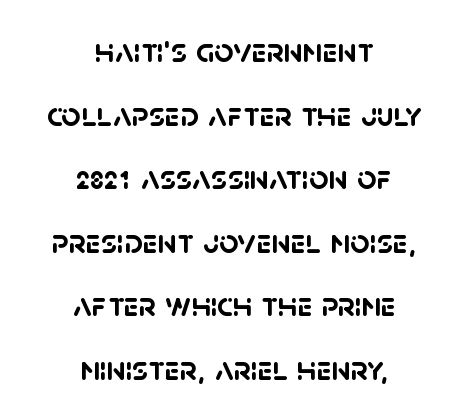
Q: Is the text bold? A: Yes.
Q: Is the typeface a serif or a sans-serif typeface? A: Sans-serif.
Q: Is the text underlined? A: No.
Q: How is the paragraph aligned? A: Centered.
Q: Is the spacing between letters normal or unusually wide? A: Normal.
Q: Width (condensed, normal, or wide)? A: Normal.
Q: Stroke contrast? A: Low.
Q: x-height? A: Large.
Q: Monospaced? A: No.
